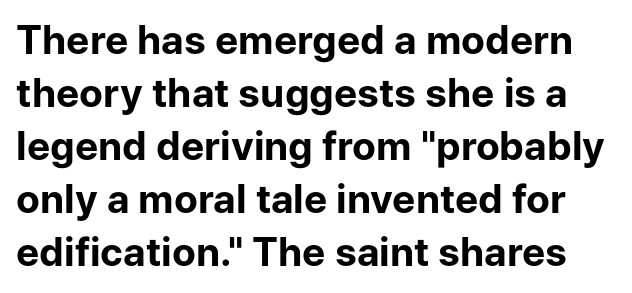
The image shows 39 px bold sans-serif type, upright; set normal line spacing (1.36x), normal letter spacing, not underlined; low stroke contrast and a medium x-height.
